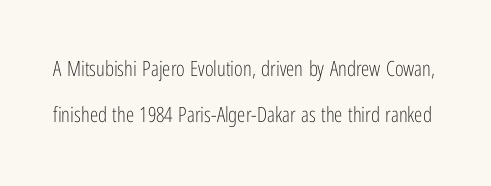
{"italic": "no", "bold": "no", "underline": "no", "line_spacing": "loose", "line_spacing_ratio": 2.2, "letter_spacing": "normal", "letter_spacing_em": 0.0, "glyph_px": 21}
